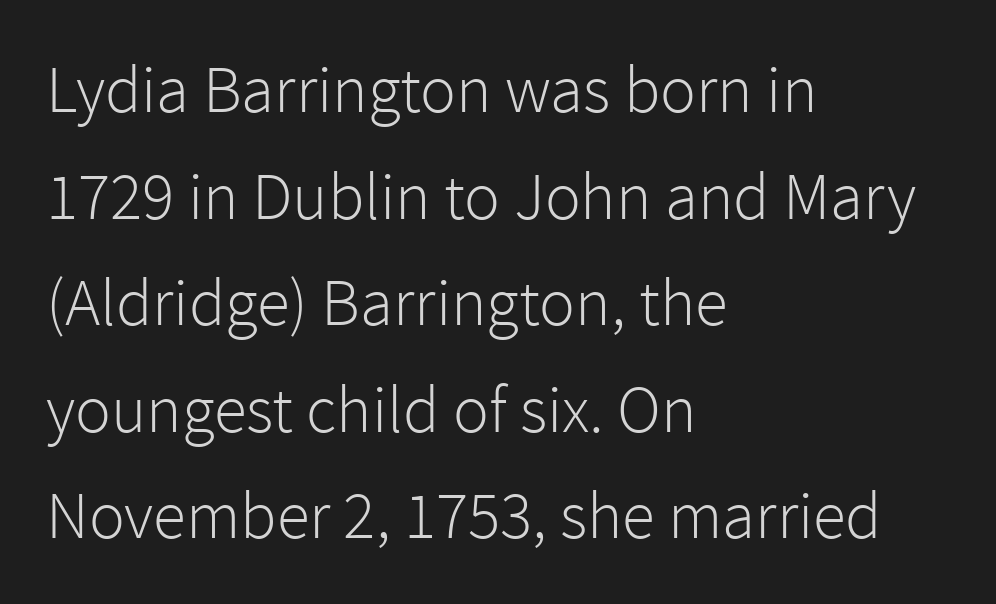
Q: Is the text bold? A: No.
Q: Is the text italic (slanted)? A: No, it is upright.
Q: Is the typeface a serif or a sans-serif typeface? A: Sans-serif.
Q: Is the text underlined? A: No.
Q: How is the paragraph aligned? A: Left-aligned.
Q: Is the spacing between letters normal or unusually wide? A: Normal.
Q: Is the spacing between lines tight, normal or loose? A: Normal.
Q: Width (condensed, normal, or wide)? A: Normal.
Q: x-height? A: Medium.
Q: Monospaced? A: No.
